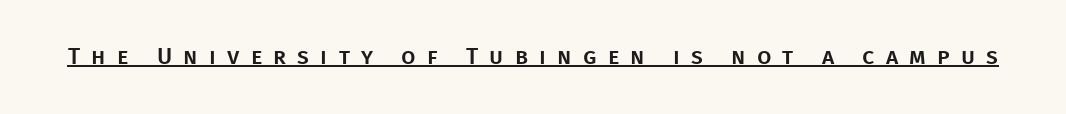
{"italic": "no", "underline": "yes", "letter_spacing": "wide", "letter_spacing_em": 0.49, "glyph_px": 23}
